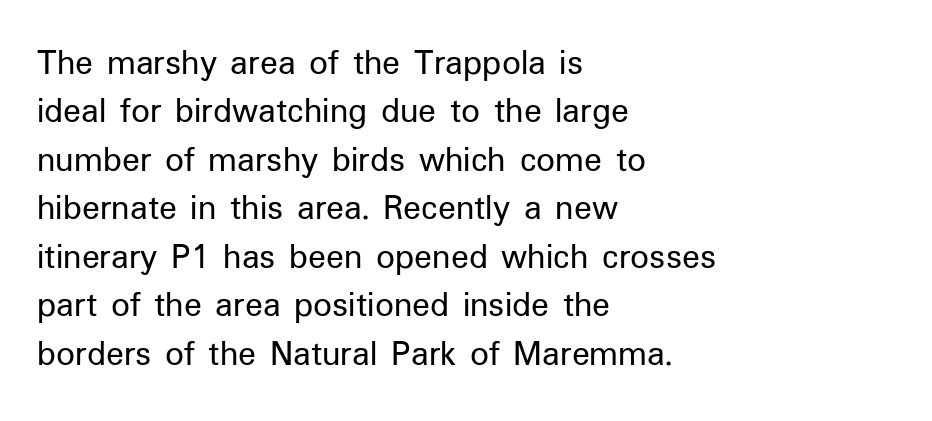
The lines in this sample share a left origin and differ only in where they stop. Does extra space separate the letters? No, they use regular spacing. Any mark beneath the type? The region is blank. Looks like regular typesetting: each glyph gets only the width it needs.
